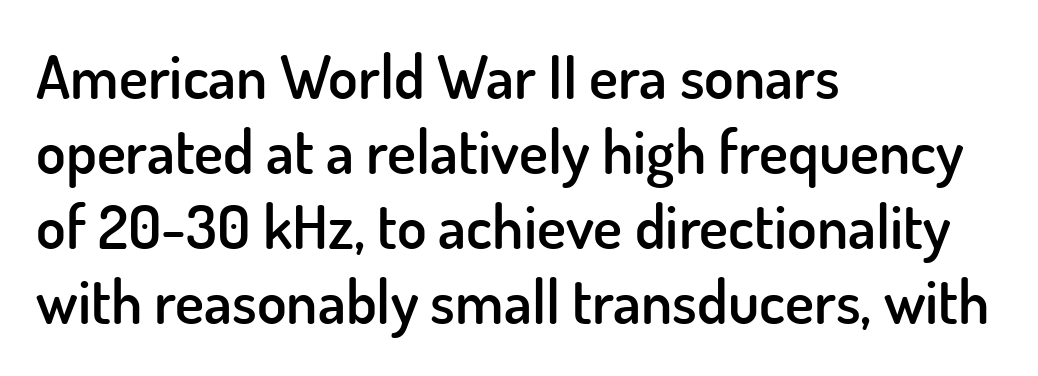
{"serif": "no", "italic": "no", "bold": "semi", "weight": "semibold", "width": "normal", "stroke_contrast": "low", "x_height": "small", "monospaced": "no", "underline": "no", "align": "left", "line_spacing_ratio": 1.23, "letter_spacing": "normal", "letter_spacing_em": 0.0, "glyph_px": 61}
